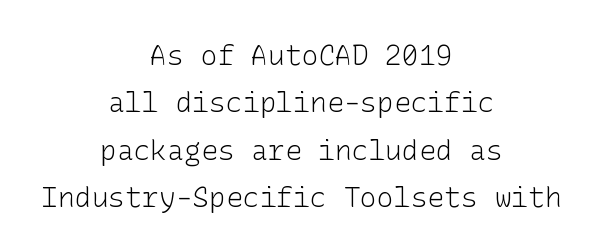
{"serif": "no", "italic": "no", "bold": "no", "weight": "light", "width": "normal", "stroke_contrast": "low", "x_height": "medium", "underline": "no", "align": "center", "line_spacing": "normal", "line_spacing_ratio": 1.69, "letter_spacing": "normal", "letter_spacing_em": 0.0, "glyph_px": 28}
